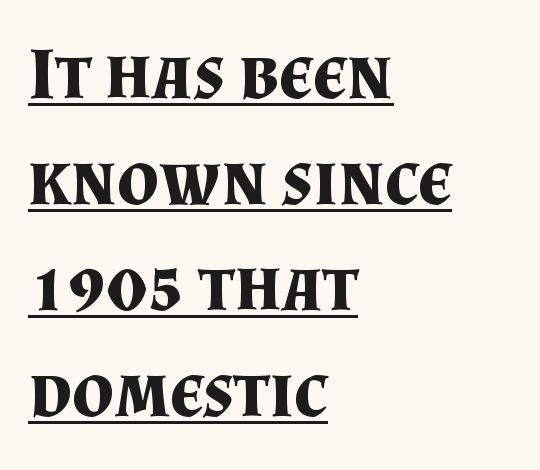
Q: Is the text bold? A: Yes.
Q: Is the text italic (slanted)? A: No, it is upright.
Q: Is the typeface a serif or a sans-serif typeface? A: Serif.
Q: Is the text underlined? A: Yes.
Q: How is the paragraph aligned? A: Left-aligned.
Q: Is the spacing between letters normal or unusually wide? A: Normal.
Q: Is the spacing between lines tight, normal or loose? A: Normal.
Q: Width (condensed, normal, or wide)? A: Normal.
Q: Stroke contrast? A: Medium.
Q: x-height? A: Small.
Q: Monospaced? A: No.
